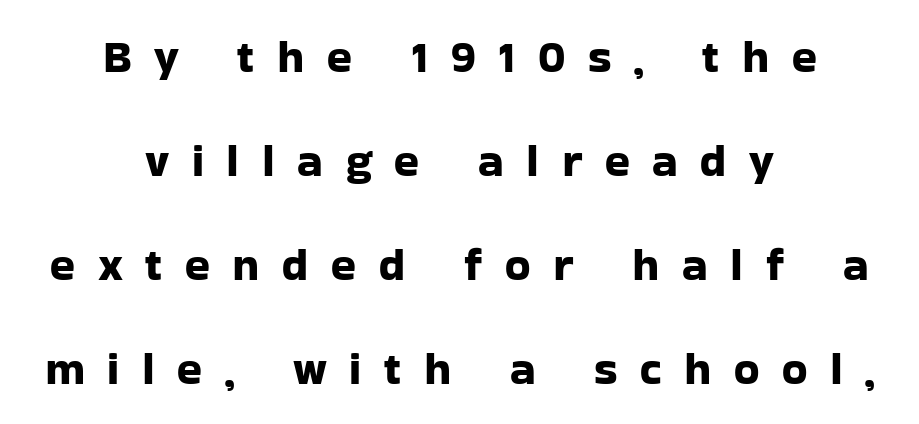
{"serif": "no", "italic": "no", "width": "normal", "stroke_contrast": "low", "x_height": "medium", "monospaced": "no", "underline": "no", "align": "center", "line_spacing": "loose", "line_spacing_ratio": 2.26, "letter_spacing": "wide", "letter_spacing_em": 0.49, "glyph_px": 46}
